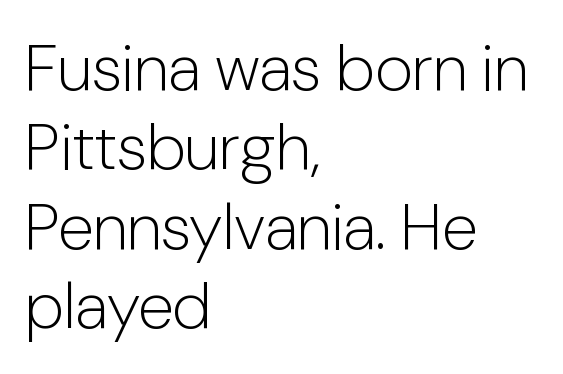
{"serif": "no", "italic": "no", "bold": "no", "weight": "light", "width": "normal", "stroke_contrast": "low", "x_height": "medium", "monospaced": "no", "underline": "no", "align": "left", "line_spacing_ratio": 1.22, "letter_spacing": "normal", "letter_spacing_em": 0.0, "glyph_px": 65}
